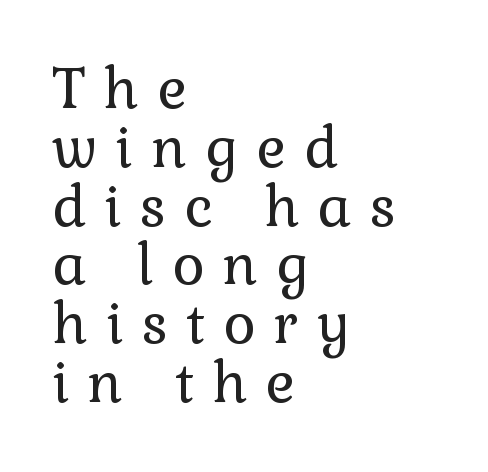
Regarding leading, the lines here are crowded together. The rendering inserts visible extra space after every character. Plain, unruled lines of type. Horizontally, the lines are justified to the leading edge only. You can tell from the footed stems that serif type was used. The rendering uses natural spacing where letterforms have individual widths.
